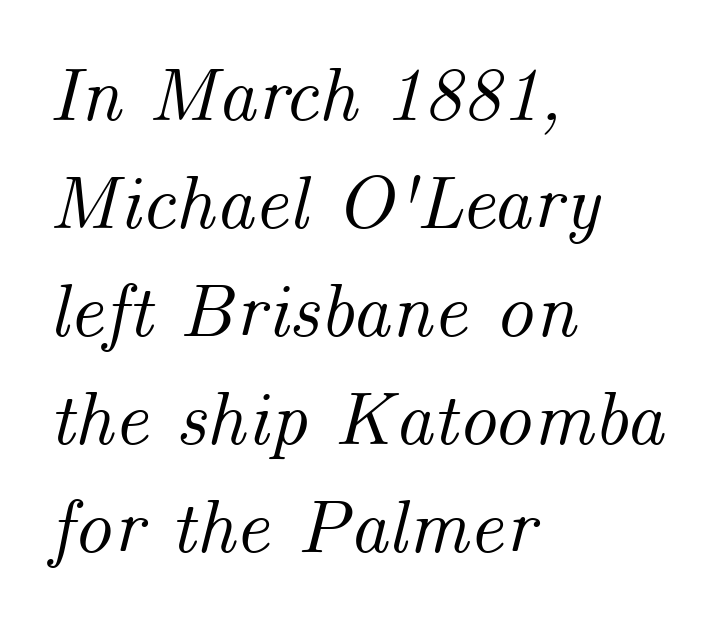
The zone under the glyphs is completely vacant. Note the varied advance widths — an 'i' is clearly narrower than an 'm'. The rendering applies a slant to the glyphs. You could call the tracking neutral — neither tight nor loose. Leading: standard. Leftover space on each line is placed entirely after the last word.
